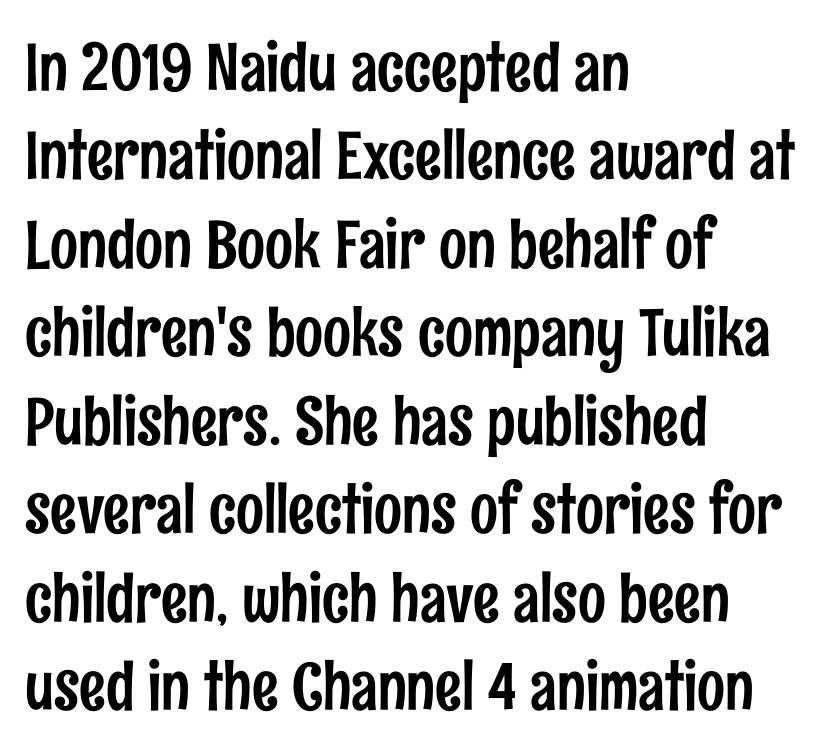
{"serif": "no", "italic": "no", "width": "condensed", "stroke_contrast": "low", "x_height": "medium", "monospaced": "no", "underline": "no", "align": "left", "line_spacing": "normal", "line_spacing_ratio": 1.34, "letter_spacing": "normal", "letter_spacing_em": 0.0, "glyph_px": 66}
